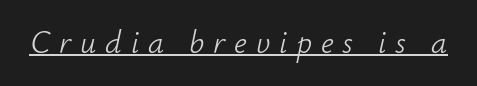
{"italic": "yes", "lean": "right", "slant_degrees": 12, "bold": "no", "weight": "light", "width": "normal", "stroke_contrast": "low", "x_height": "small", "monospaced": "no", "underline": "yes", "letter_spacing": "wide", "letter_spacing_em": 0.28, "glyph_px": 32}
